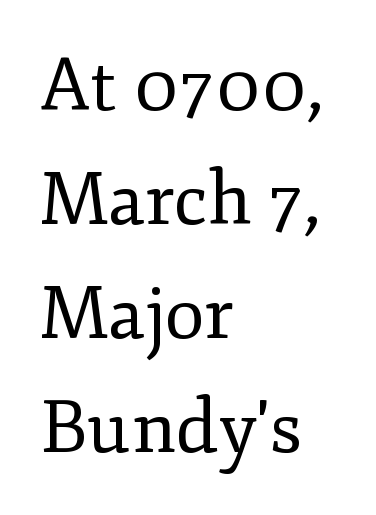
Q: Is the text bold? A: No.
Q: Is the text italic (slanted)? A: No, it is upright.
Q: Is the typeface a serif or a sans-serif typeface? A: Serif.
Q: Is the text underlined? A: No.
Q: How is the paragraph aligned? A: Left-aligned.
Q: Is the spacing between letters normal or unusually wide? A: Normal.
Q: Is the spacing between lines tight, normal or loose? A: Normal.
Q: Width (condensed, normal, or wide)? A: Normal.
Q: Stroke contrast? A: Low.
Q: x-height? A: Small.
Q: Monospaced? A: No.
